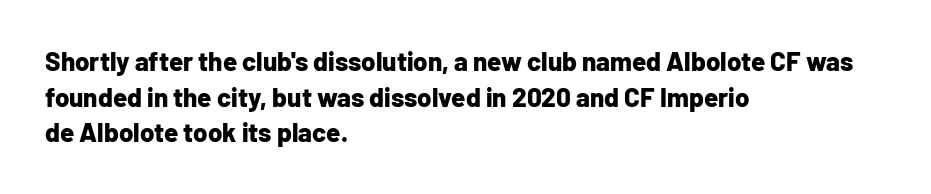
The image shows 26 px bold type, upright; set left-aligned, normal line spacing (1.37x), normal letter spacing, not underlined.
